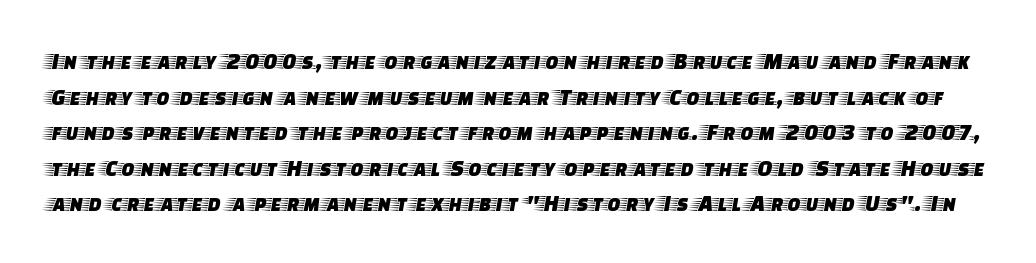
{"underline": "no", "line_spacing": "normal", "line_spacing_ratio": 1.48, "letter_spacing": "normal", "letter_spacing_em": 0.0, "glyph_px": 24}
